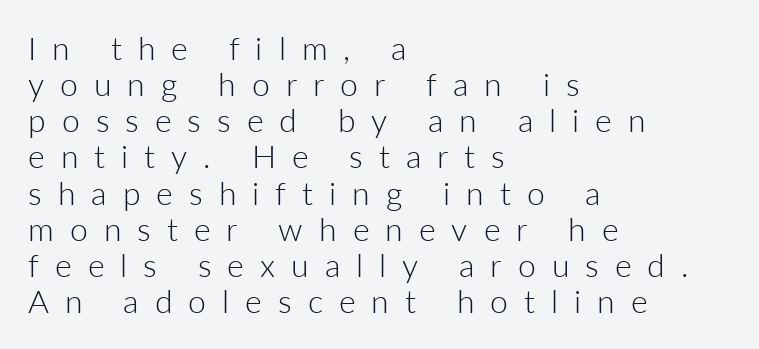
{"serif": "no", "italic": "no", "bold": "no", "weight": "light", "width": "normal", "stroke_contrast": "low", "x_height": "medium", "monospaced": "no", "underline": "no", "align": "left", "line_spacing": "tight", "line_spacing_ratio": 1.13, "letter_spacing": "wide", "letter_spacing_em": 0.5, "glyph_px": 32}
